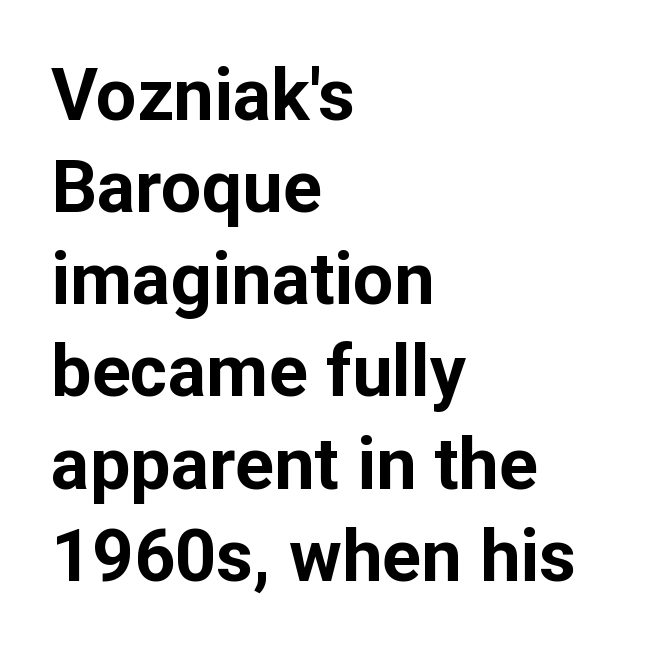
Q: Is the text bold? A: Yes.
Q: Is the text italic (slanted)? A: No, it is upright.
Q: Is the typeface a serif or a sans-serif typeface? A: Sans-serif.
Q: Is the text underlined? A: No.
Q: How is the paragraph aligned? A: Left-aligned.
Q: Is the spacing between letters normal or unusually wide? A: Normal.
Q: Is the spacing between lines tight, normal or loose? A: Normal.
Q: Width (condensed, normal, or wide)? A: Normal.
Q: Stroke contrast? A: Low.
Q: x-height? A: Medium.
Q: Monospaced? A: No.
